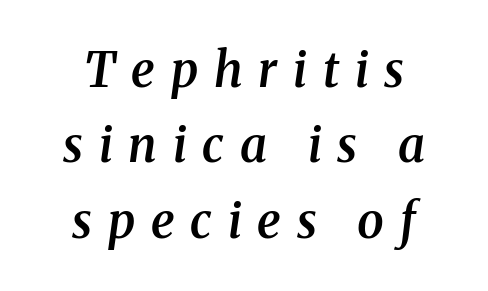
{"serif": "yes", "italic": "yes", "lean": "right", "slant_degrees": 8, "bold": "semi", "weight": "semibold", "width": "normal", "stroke_contrast": "medium", "x_height": "medium", "monospaced": "no", "underline": "no", "align": "center", "line_spacing": "normal", "line_spacing_ratio": 1.57, "letter_spacing": "wide", "letter_spacing_em": 0.33, "glyph_px": 48}
